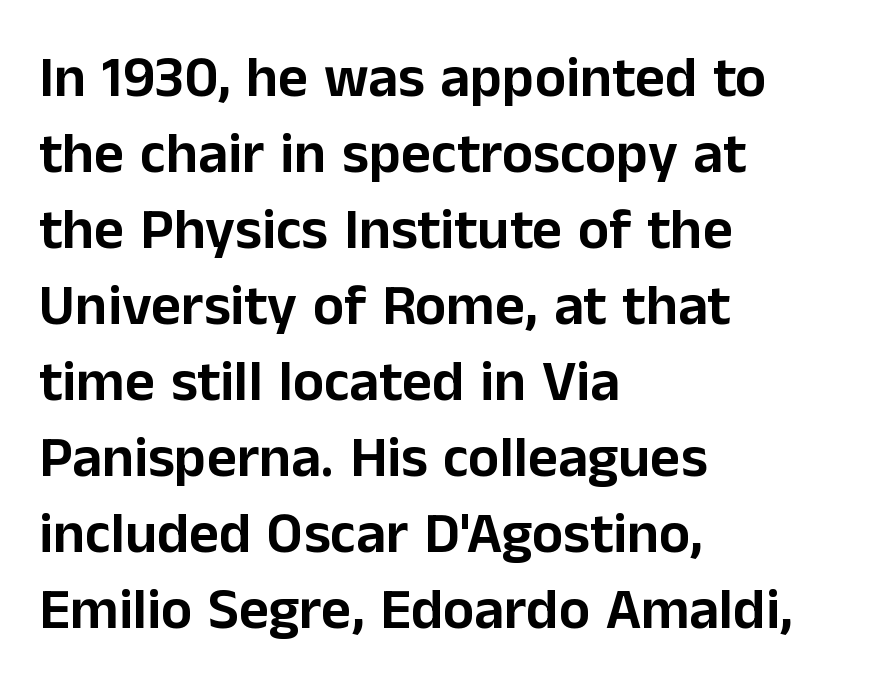
Q: Is the text italic (slanted)? A: No, it is upright.
Q: Is the typeface a serif or a sans-serif typeface? A: Sans-serif.
Q: Is the text underlined? A: No.
Q: How is the paragraph aligned? A: Left-aligned.
Q: Is the spacing between letters normal or unusually wide? A: Normal.
Q: Is the spacing between lines tight, normal or loose? A: Normal.
Q: Width (condensed, normal, or wide)? A: Normal.
Q: Stroke contrast? A: Low.
Q: x-height? A: Medium.
Q: Monospaced? A: No.
